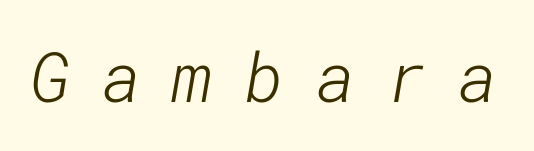
The image shows 68 px light sans-serif type; set unusually wide letter spacing (+0.46 em), not underlined; low stroke contrast and a medium x-height.
